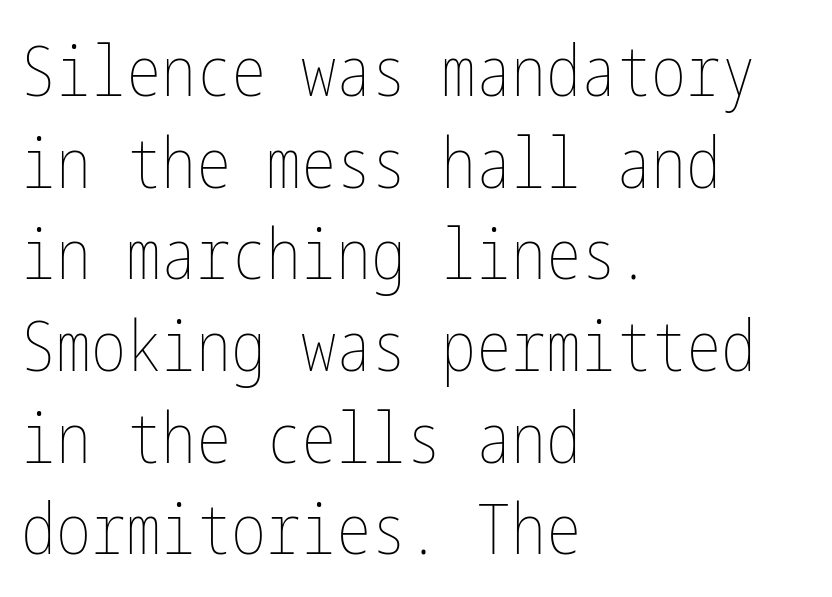
{"italic": "no", "bold": "no", "weight": "thin", "width": "condensed", "stroke_contrast": "low", "x_height": "medium", "underline": "no", "align": "left", "line_spacing": "normal", "line_spacing_ratio": 1.31, "letter_spacing": "normal", "letter_spacing_em": 0.0, "glyph_px": 70}
